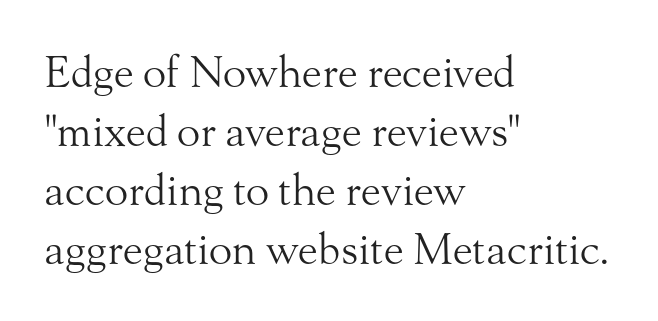
The image shows 43 px light serif type, upright; set left-aligned, normal line spacing (1.37x), normal letter spacing, not underlined; medium stroke contrast and a small x-height.
